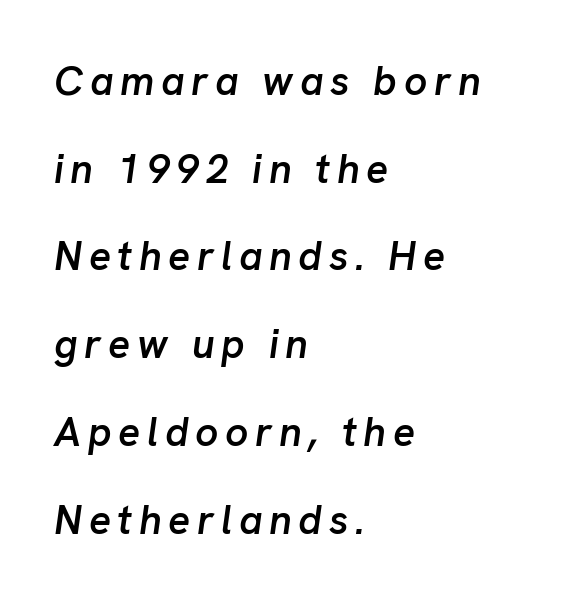
Q: Is the text bold? A: Semi-bold.
Q: Is the text italic (slanted)? A: Yes, it leans right by about 8 degrees.
Q: Is the text underlined? A: No.
Q: How is the paragraph aligned? A: Left-aligned.
Q: Is the spacing between lines tight, normal or loose? A: Loose.
Q: Width (condensed, normal, or wide)? A: Normal.
Q: Stroke contrast? A: Low.
Q: x-height? A: Medium.
Q: Monospaced? A: No.
